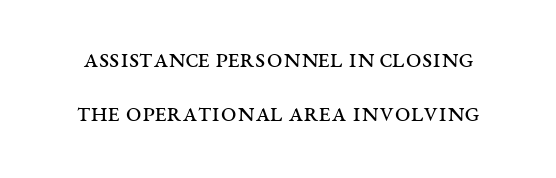
Q: Is the text bold? A: No.
Q: Is the text italic (slanted)? A: No, it is upright.
Q: Is the typeface a serif or a sans-serif typeface? A: Serif.
Q: Is the text underlined? A: No.
Q: Is the spacing between letters normal or unusually wide? A: Normal.
Q: Is the spacing between lines tight, normal or loose? A: Loose.
Q: Width (condensed, normal, or wide)? A: Wide.
Q: Stroke contrast? A: Medium.
Q: x-height? A: Large.
Q: Monospaced? A: No.
